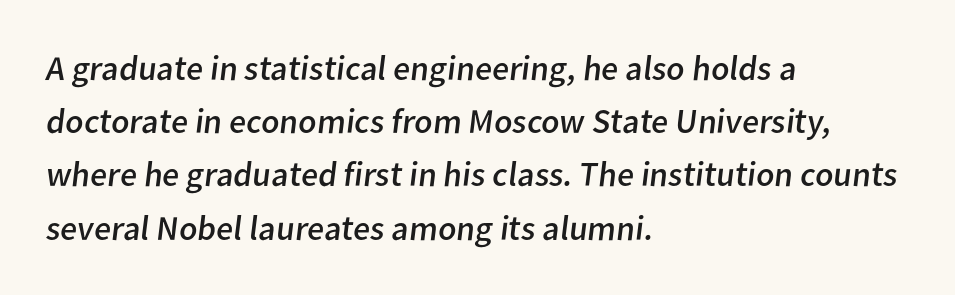
Q: Is the text bold? A: No.
Q: Is the typeface a serif or a sans-serif typeface? A: Sans-serif.
Q: Is the text underlined? A: No.
Q: How is the paragraph aligned? A: Left-aligned.
Q: Is the spacing between letters normal or unusually wide? A: Normal.
Q: Is the spacing between lines tight, normal or loose? A: Normal.
Q: Width (condensed, normal, or wide)? A: Normal.
Q: Stroke contrast? A: Low.
Q: x-height? A: Medium.
Q: Monospaced? A: No.
